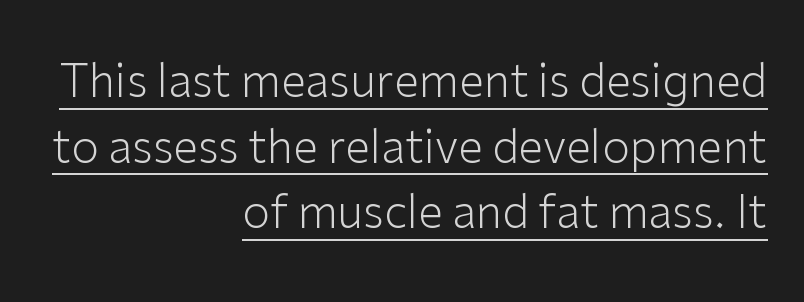
Q: Is the text bold? A: No.
Q: Is the text italic (slanted)? A: No, it is upright.
Q: Is the typeface a serif or a sans-serif typeface? A: Sans-serif.
Q: Is the text underlined? A: Yes.
Q: How is the paragraph aligned? A: Right-aligned.
Q: Is the spacing between letters normal or unusually wide? A: Normal.
Q: Is the spacing between lines tight, normal or loose? A: Normal.
Q: Width (condensed, normal, or wide)? A: Normal.
Q: Stroke contrast? A: Low.
Q: x-height? A: Medium.
Q: Monospaced? A: No.
